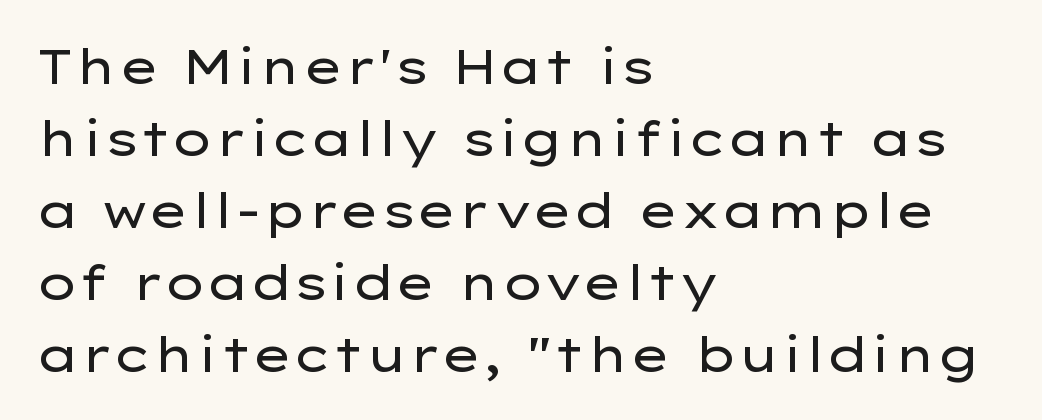
The image shows 48 px regular-weight, wide sans-serif type, upright; set left-aligned, normal line spacing (1.5x), normal letter spacing, not underlined; low stroke contrast and a medium x-height.
